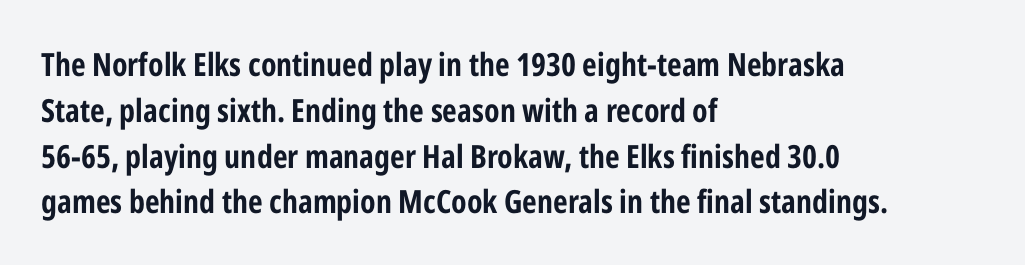
Q: Is the text bold? A: Yes.
Q: Is the text italic (slanted)? A: No, it is upright.
Q: Is the typeface a serif or a sans-serif typeface? A: Sans-serif.
Q: Is the text underlined? A: No.
Q: How is the paragraph aligned? A: Left-aligned.
Q: Is the spacing between letters normal or unusually wide? A: Normal.
Q: Is the spacing between lines tight, normal or loose? A: Normal.
Q: Width (condensed, normal, or wide)? A: Condensed.
Q: Stroke contrast? A: Low.
Q: x-height? A: Medium.
Q: Monospaced? A: No.
